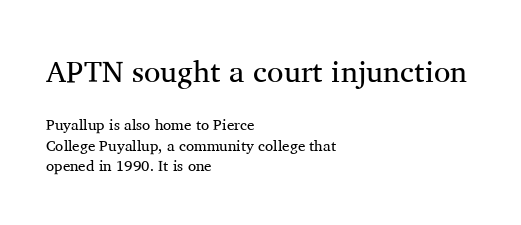
Q: Is the text bold? A: No.
Q: Is the text italic (slanted)? A: No, it is upright.
Q: Is the typeface a serif or a sans-serif typeface? A: Serif.
Q: Is the text underlined? A: No.
Q: How is the paragraph aligned? A: Left-aligned.
Q: Is the spacing between letters normal or unusually wide? A: Normal.
Q: Is the spacing between lines tight, normal or loose? A: Normal.
Q: Which block of text is set in a larger size, the first (top) or the second (bottom)? A: The first (top) one.
Q: Width (condensed, normal, or wide)? A: Normal.
Q: Stroke contrast? A: Medium.
Q: x-height? A: Medium.
Q: Monospaced? A: No.
